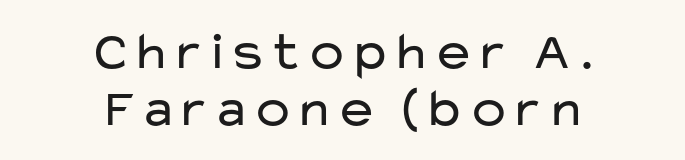
The rag falls on both sides of this text block equally. Decoration check: the copy has no underline. Vertical strokes here are truly vertical. What stands out about the letter spacing? Nothing — it is the standard amount. Look at the bottom of the vertical strokes: they stop flat, with no serifs. You could not count columns in this text — the font is proportionally spaced.
